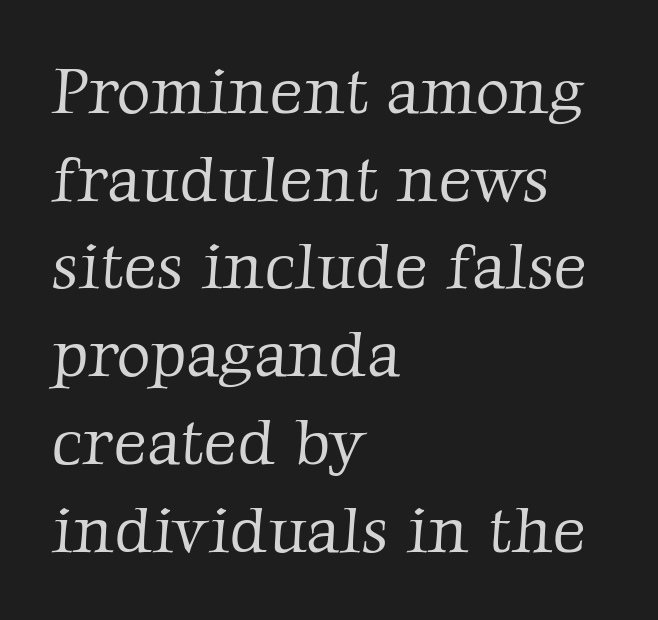
These lines are rendered in a variable-pitch font. The rendering shows small feet on the letterforms — a serif design. Is the letter spacing exaggerated? No — it looks like the ordinary default. The letterforms sit at book weight or below. The string is rendered with underlining switched off. Alignment: flush left.
